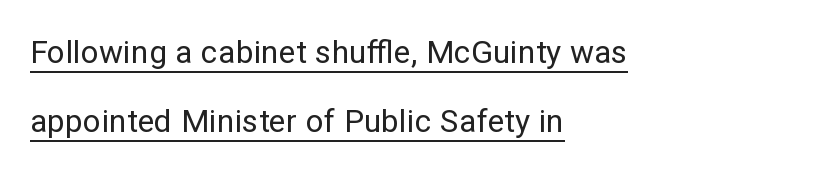
{"serif": "no", "italic": "no", "bold": "no", "weight": "regular", "width": "normal", "stroke_contrast": "low", "x_height": "medium", "monospaced": "no", "underline": "yes", "align": "left", "line_spacing": "loose", "line_spacing_ratio": 2.16, "letter_spacing": "normal", "letter_spacing_em": 0.0, "glyph_px": 32}
